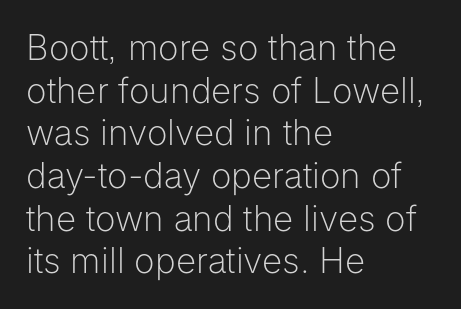
Visually the block forms a straight wall on the left and a jagged coastline on the right. The passage shown is typed in a proportional face where columns would drift. The strip under each line holds only bare page. The characters are drawn with everyday or finer stroke widths. The typography opts for an upright posture over an oblique one.
